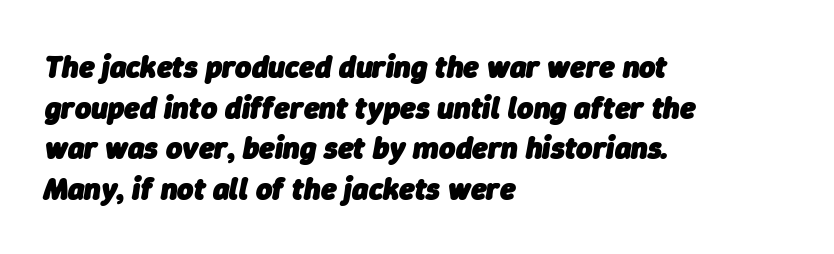
Q: Is the text bold? A: Yes.
Q: Is the text italic (slanted)? A: Yes, it leans right by about 9 degrees.
Q: Is the text underlined? A: No.
Q: How is the paragraph aligned? A: Left-aligned.
Q: Is the spacing between letters normal or unusually wide? A: Normal.
Q: Is the spacing between lines tight, normal or loose? A: Normal.
Q: Width (condensed, normal, or wide)? A: Normal.
Q: Stroke contrast? A: Low.
Q: x-height? A: Medium.
Q: Monospaced? A: No.
